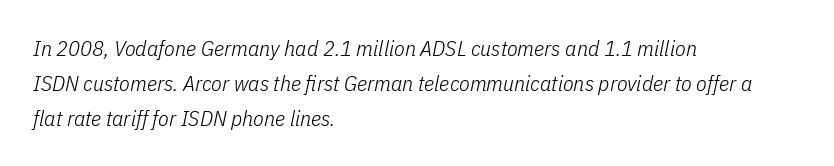
The face looks like a standard text weight, possibly lighter. Just letters on the line, the space beneath them empty. These lines were composed using italics. Inter-character spacing is left at the font's built-in metrics.
